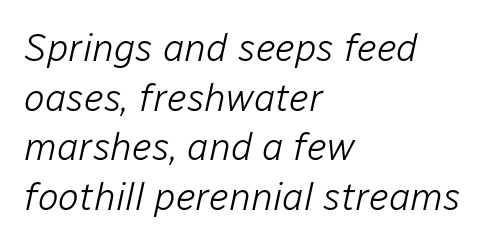
The font sits on the lighter half of the weight spectrum, regular included. Visually the block forms a straight wall on the left and a jagged coastline on the right. Inter-character spacing is left at the font's built-in metrics. Just letters on the line, the space beneath them empty. The text carries the slant typical of an italic or oblique font.
